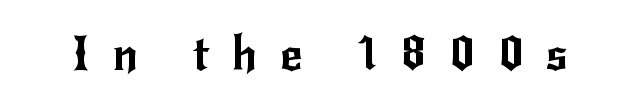
The image shows 48 px sans-serif type, upright; set unusually wide letter spacing (+0.47 em), not underlined; low stroke contrast and a small x-height.
